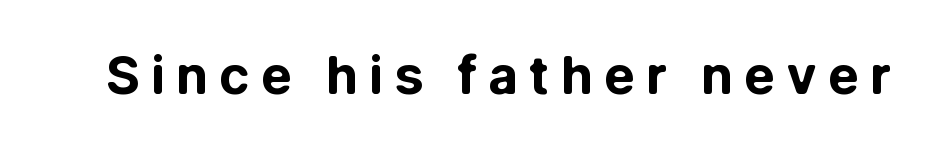
I'd call this a sans setting — the letters go barefoot. This is heavy type, rendered in bold. This is the regular roman posture of the typeface. Tracking value appears strongly positive — letters spread wide. Looks like regular typesetting: each glyph gets only the width it needs. Has an underline been added? It has not.
